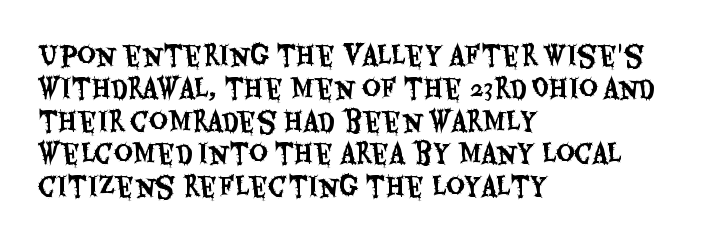
Each new line begins a customary step beneath the previous one. The passage shown is not underscored anywhere. Unlike italic type, these characters show no tilt at all. Casual observation: everything's shoved over to the left.
